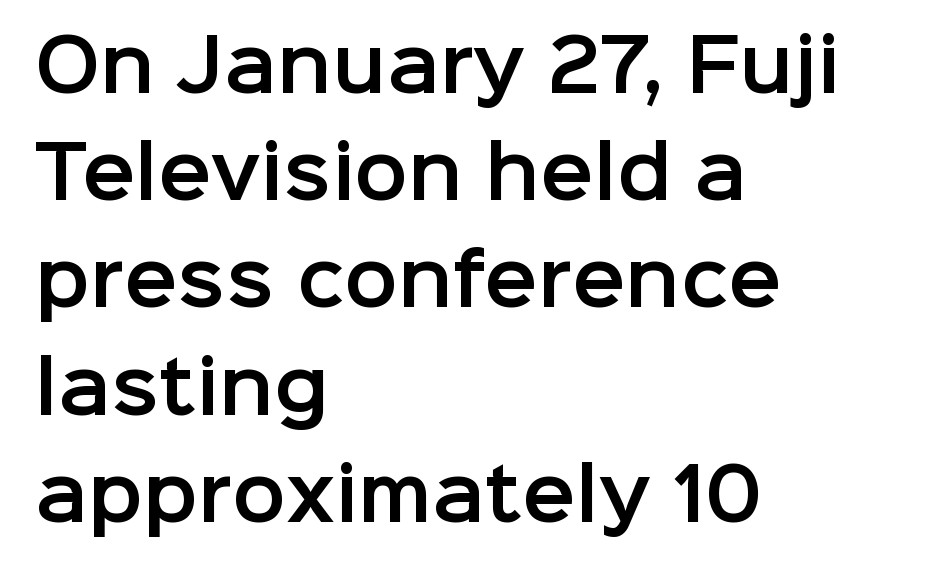
Q: Is the text italic (slanted)? A: No, it is upright.
Q: Is the typeface a serif or a sans-serif typeface? A: Sans-serif.
Q: Is the text underlined? A: No.
Q: How is the paragraph aligned? A: Left-aligned.
Q: Is the spacing between letters normal or unusually wide? A: Normal.
Q: Is the spacing between lines tight, normal or loose? A: Normal.
Q: Width (condensed, normal, or wide)? A: Normal.
Q: Stroke contrast? A: Low.
Q: x-height? A: Medium.
Q: Monospaced? A: No.
